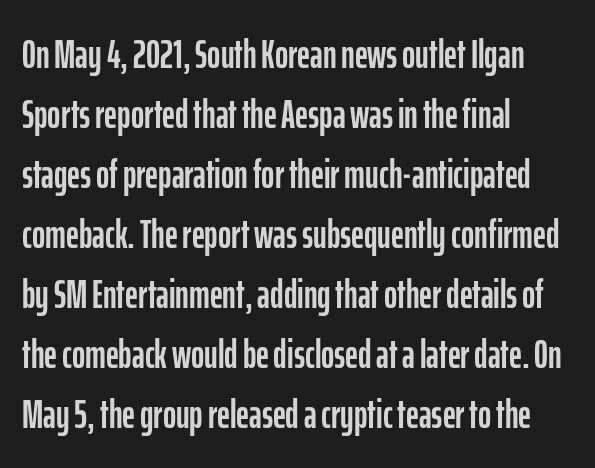
Q: Is the text italic (slanted)? A: No, it is upright.
Q: Is the typeface a serif or a sans-serif typeface? A: Sans-serif.
Q: Is the text underlined? A: No.
Q: How is the paragraph aligned? A: Left-aligned.
Q: Is the spacing between letters normal or unusually wide? A: Normal.
Q: Is the spacing between lines tight, normal or loose? A: Normal.
Q: Width (condensed, normal, or wide)? A: Condensed.
Q: Stroke contrast? A: Low.
Q: x-height? A: Medium.
Q: Monospaced? A: No.
